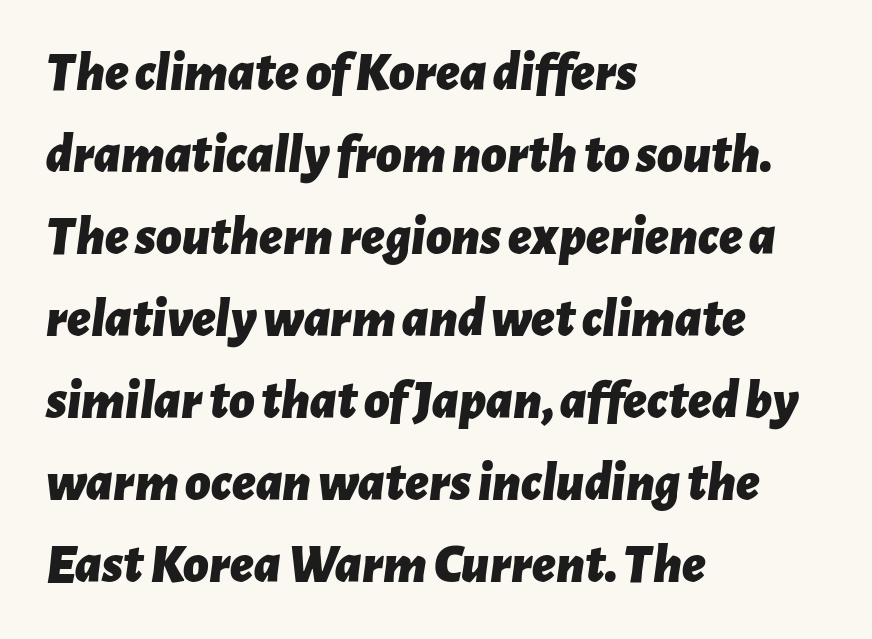
The image shows 55 px bold type, italic (leaning right); set left-aligned, normal line spacing (1.49x), normal letter spacing, not underlined; low stroke contrast and a medium x-height.
